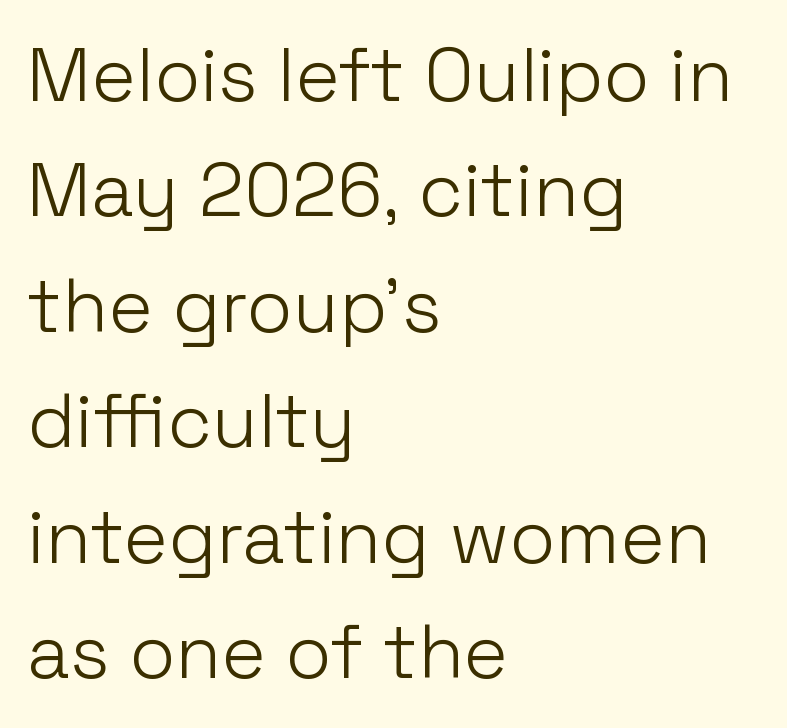
The image shows 75 px light sans-serif type, upright; set left-aligned, normal line spacing (1.54x), normal letter spacing, not underlined; low stroke contrast and a medium x-height.
